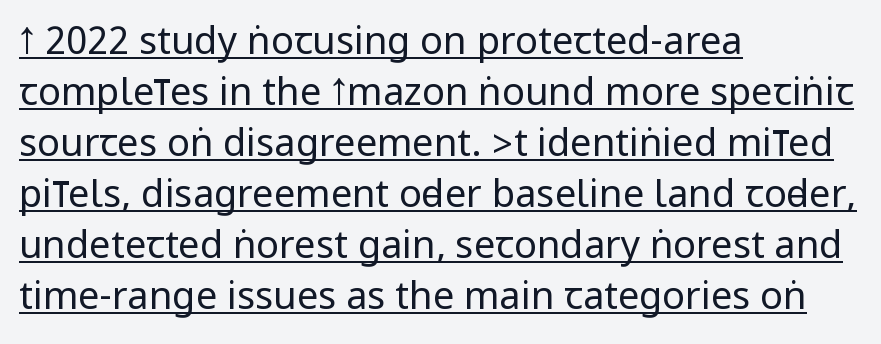
Q: Is the text bold? A: No.
Q: Is the text italic (slanted)? A: No, it is upright.
Q: Is the typeface a serif or a sans-serif typeface? A: Sans-serif.
Q: Is the text underlined? A: Yes.
Q: How is the paragraph aligned? A: Left-aligned.
Q: Is the spacing between letters normal or unusually wide? A: Normal.
Q: Is the spacing between lines tight, normal or loose? A: Normal.
Q: Width (condensed, normal, or wide)? A: Condensed.
Q: Stroke contrast? A: Low.
